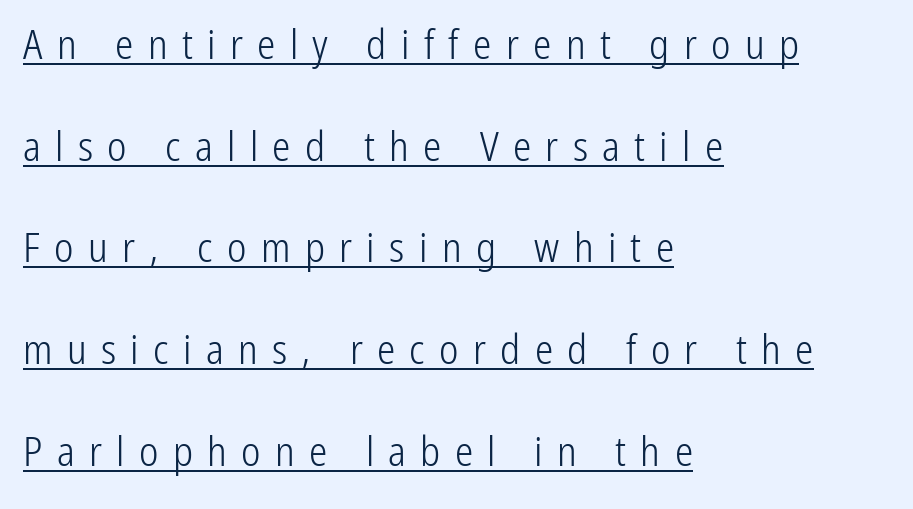
The image shows 41 px light, condensed sans-serif type, upright; set left-aligned, loose line spacing (2.48x), unusually wide letter spacing (+0.35 em), underlined; low stroke contrast and a medium x-height.
